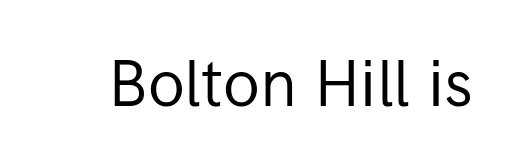
The image shows 64 px regular-weight sans-serif type, upright; set normal letter spacing, not underlined; low stroke contrast and a medium x-height.
